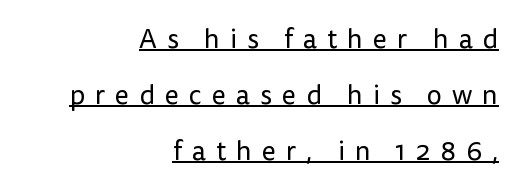
{"italic": "no", "bold": "no", "underline": "yes", "align": "right", "line_spacing": "loose", "line_spacing_ratio": 2.08, "letter_spacing": "wide", "letter_spacing_em": 0.37, "glyph_px": 27}
